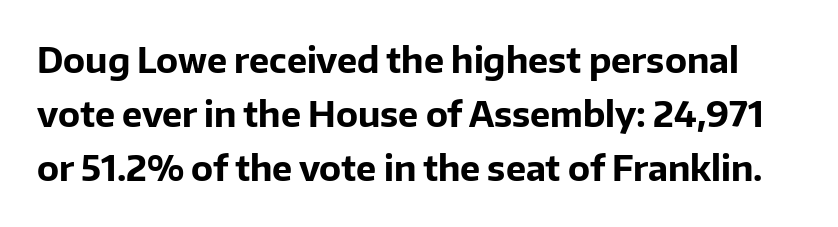
The image shows 34 px bold sans-serif type, upright; set normal line spacing (1.59x), normal letter spacing, not underlined; low stroke contrast and a medium x-height.
